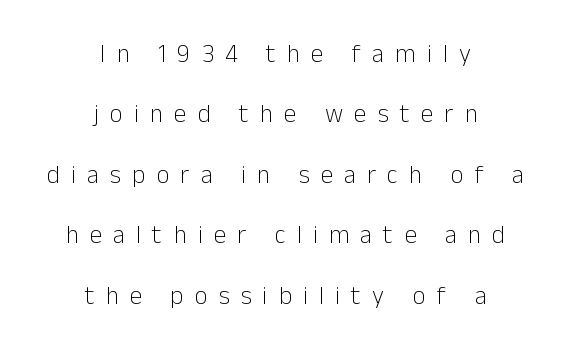
The typeface has the unassuming heft of standard copy or less. The space between consecutive lines is lavish. Does the lettering tilt? It doesn't — this is upright. Descenders are the only things crossing below the line. The line texture is sparse and dotted thanks to wide tracking. Leftover space on each line is divided equally before and after the words.
